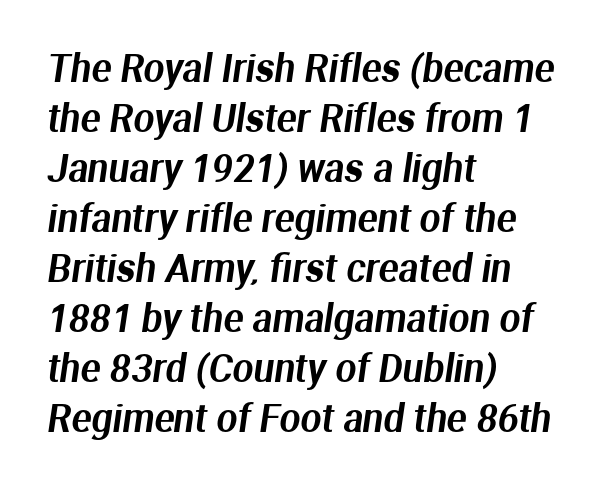
Q: Is the typeface a serif or a sans-serif typeface? A: Sans-serif.
Q: Is the text underlined? A: No.
Q: How is the paragraph aligned? A: Left-aligned.
Q: Is the spacing between letters normal or unusually wide? A: Normal.
Q: Is the spacing between lines tight, normal or loose? A: Normal.
Q: Width (condensed, normal, or wide)? A: Normal.
Q: Stroke contrast? A: Medium.
Q: x-height? A: Medium.
Q: Monospaced? A: No.
